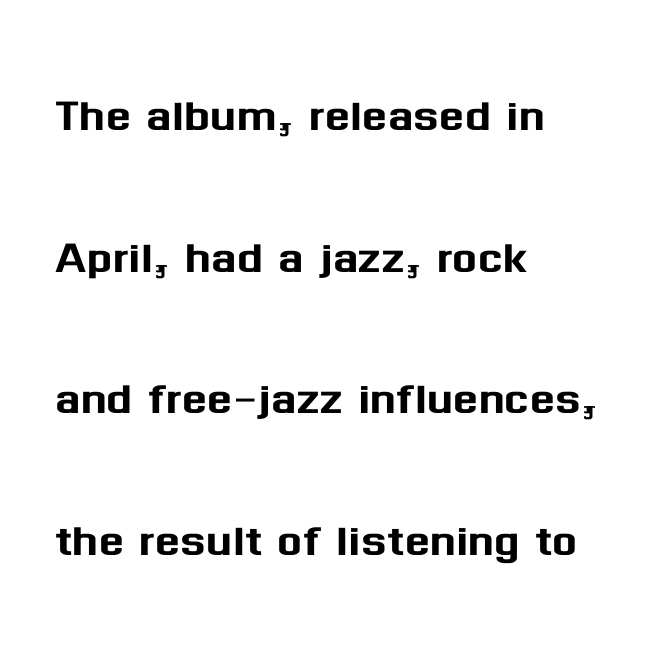
Q: Is the text italic (slanted)? A: No, it is upright.
Q: Is the typeface a serif or a sans-serif typeface? A: Sans-serif.
Q: Is the text underlined? A: No.
Q: How is the paragraph aligned? A: Left-aligned.
Q: Is the spacing between letters normal or unusually wide? A: Normal.
Q: Is the spacing between lines tight, normal or loose? A: Loose.
Q: Width (condensed, normal, or wide)? A: Normal.
Q: Stroke contrast? A: Medium.
Q: x-height? A: Medium.
Q: Monospaced? A: No.
